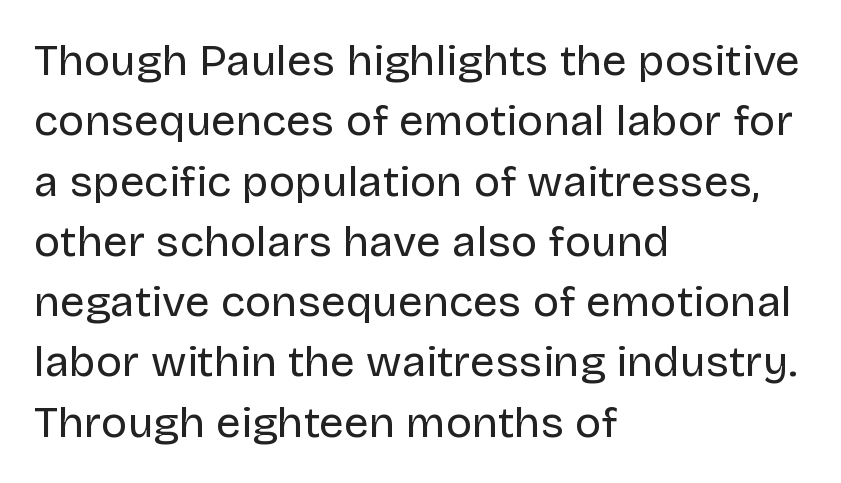
The image shows 44 px regular-weight sans-serif type, upright; set left-aligned, normal line spacing (1.37x), normal letter spacing, not underlined; low stroke contrast and a large x-height.
